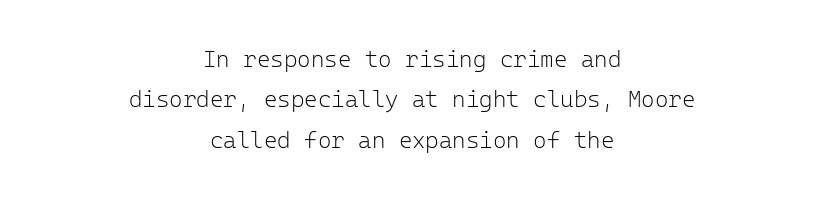
{"italic": "no", "bold": "no", "underline": "no", "align": "center", "line_spacing_ratio": 1.76, "letter_spacing": "normal", "letter_spacing_em": 0.0, "glyph_px": 23}
